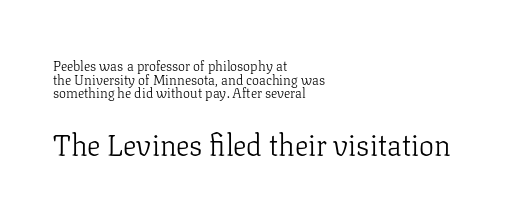
{"serif": "yes", "italic": "no", "bold": "no", "weight": "light", "width": "normal", "stroke_contrast": "low", "x_height": "medium", "monospaced": "no", "underline": "no", "align": "left", "line_spacing": "tight", "line_spacing_ratio": 0.97, "letter_spacing": "normal", "letter_spacing_em": 0.0, "larger_block": "second", "size_ratio": 2.14, "glyph_px": 30}
